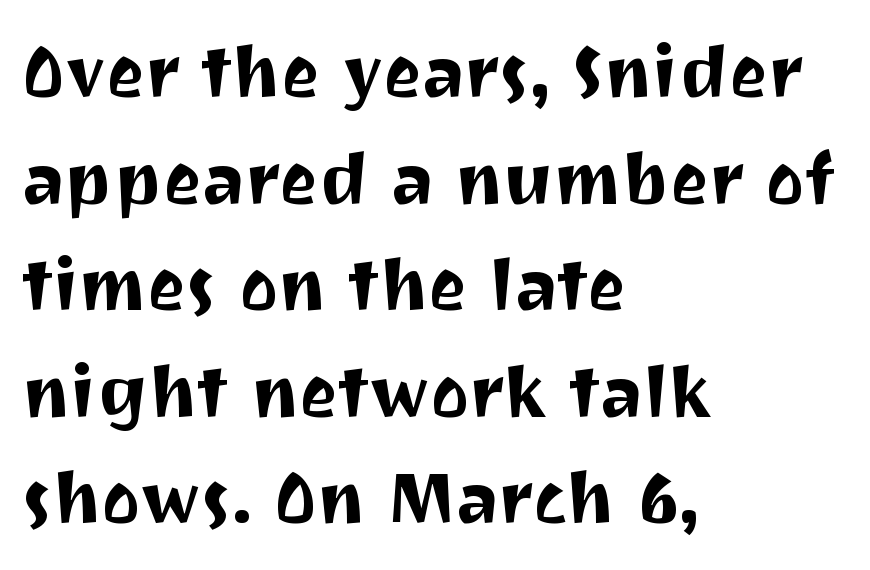
No feet cap the strokes, marking this as sans-serif type. Notice how the passage keeps a crisp vertical edge on the left only. Is this a fixed-width face? No — the glyphs have proportional, varying widths. Inter-character spacing is left at the font's built-in metrics. Notice how descenders clear the ascenders below comfortably — that's standard leading. Check the space under the baseline: it is left empty.
